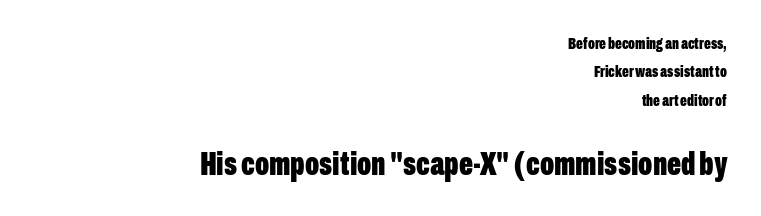
The image shows 33 px bold, condensed sans-serif type, upright; set right-aligned, line spacing 1.78x, normal letter spacing, not underlined; the second (bottom) block is 2.06x larger; low stroke contrast and a medium x-height.
